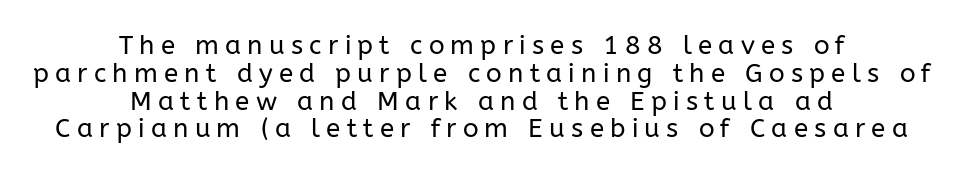
The horizontal fit of the characters is loose and conspicuously gappy. Horizontal bands of white between lines are thin slivers. This sample uses an upright cut, with every glyph sitting square on the baseline. Think standard paragraph weight, or any step lighter than that. The gap between lines stays unmarked.
